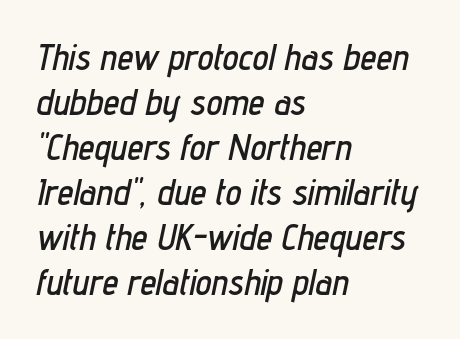
Q: Is the text italic (slanted)? A: Yes, it leans right by about 12 degrees.
Q: Is the text underlined? A: No.
Q: How is the paragraph aligned? A: Left-aligned.
Q: Is the spacing between letters normal or unusually wide? A: Normal.
Q: Is the spacing between lines tight, normal or loose? A: Normal.
Q: Width (condensed, normal, or wide)? A: Condensed.
Q: Stroke contrast? A: Low.
Q: x-height? A: Medium.
Q: Monospaced? A: No.
